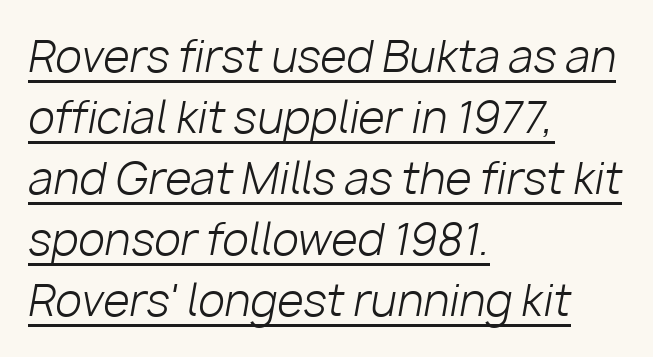
The image shows 43 px light type, italic (leaning right); set left-aligned, normal line spacing (1.42x), normal letter spacing, underlined; low stroke contrast and a medium x-height.
